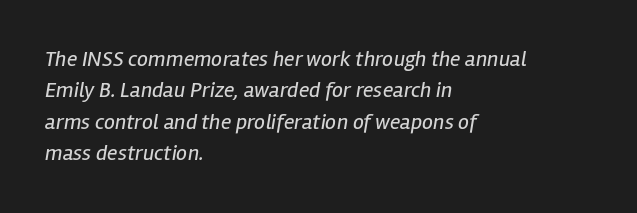
Q: Is the text bold? A: No.
Q: Is the text italic (slanted)? A: Yes, it leans right by about 12 degrees.
Q: Is the text underlined? A: No.
Q: How is the paragraph aligned? A: Left-aligned.
Q: Is the spacing between letters normal or unusually wide? A: Normal.
Q: Is the spacing between lines tight, normal or loose? A: Normal.
